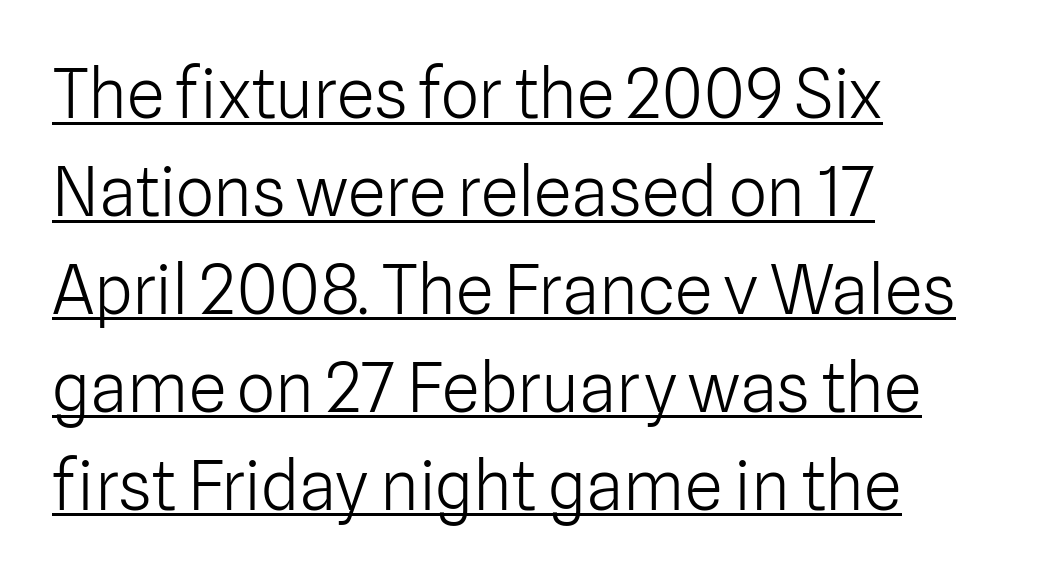
The image shows 68 px light sans-serif type, upright; set left-aligned, normal line spacing (1.44x), normal letter spacing, underlined; low stroke contrast and a medium x-height.
